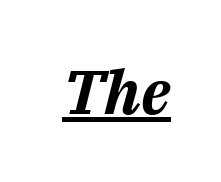
{"italic": "yes", "lean": "right", "slant_degrees": 14, "bold": "yes", "weight": "bold", "width": "normal", "stroke_contrast": "medium", "x_height": "medium", "monospaced": "no", "underline": "yes", "letter_spacing": "normal", "letter_spacing_em": 0.0, "glyph_px": 61}
